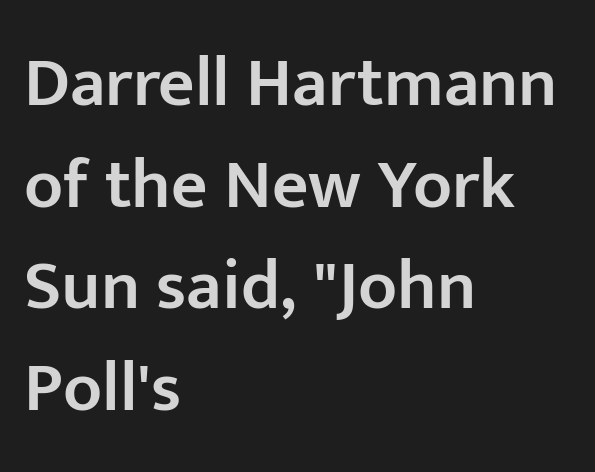
Q: Is the text bold? A: Semi-bold.
Q: Is the text italic (slanted)? A: No, it is upright.
Q: Is the typeface a serif or a sans-serif typeface? A: Sans-serif.
Q: Is the text underlined? A: No.
Q: How is the paragraph aligned? A: Left-aligned.
Q: Is the spacing between letters normal or unusually wide? A: Normal.
Q: Is the spacing between lines tight, normal or loose? A: Normal.
Q: Width (condensed, normal, or wide)? A: Normal.
Q: Stroke contrast? A: Low.
Q: x-height? A: Medium.
Q: Monospaced? A: No.
